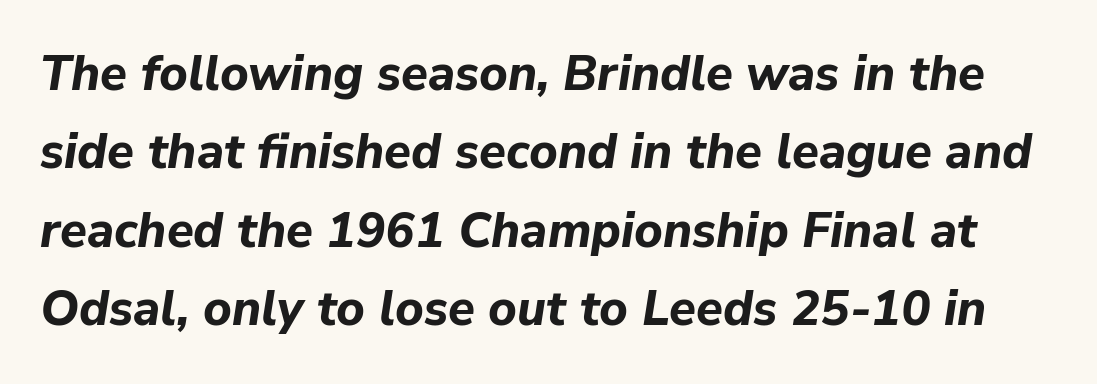
{"italic": "yes", "lean": "right", "slant_degrees": 9, "bold": "yes", "weight": "bold", "width": "normal", "stroke_contrast": "low", "x_height": "medium", "monospaced": "no", "underline": "no", "line_spacing": "normal", "line_spacing_ratio": 1.6, "letter_spacing": "normal", "letter_spacing_em": 0.0, "glyph_px": 49}
